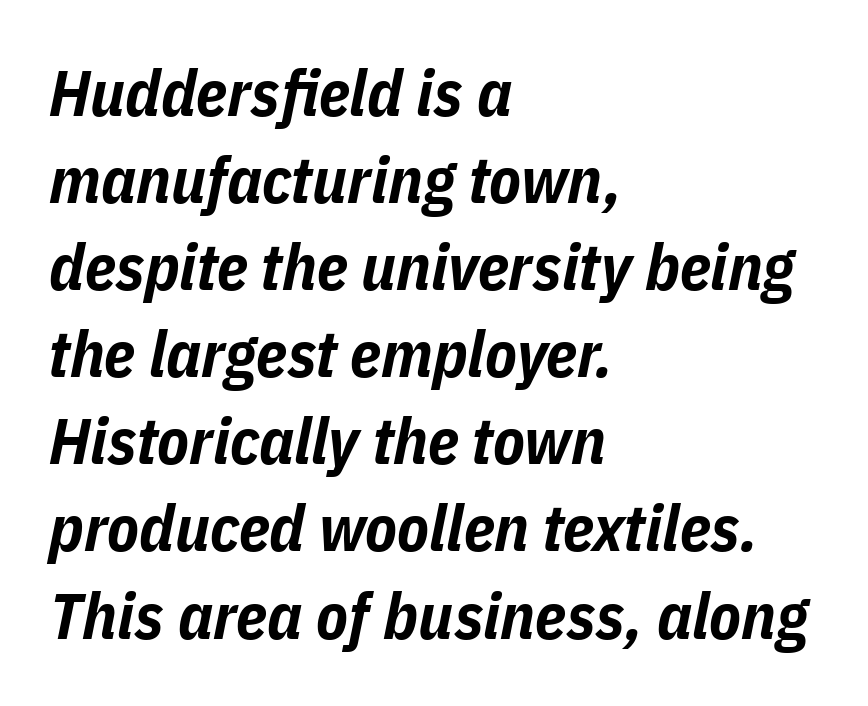
Compared with ordinary roman type, these characters are visibly tilted. Is there much room between lines? A standard amount, neither cramped nor airy. The type is set solid horizontally, with unmodified tracking. Compared with a centered layout, this one pins lines to the left instead. The glyphs have the mass of a bold cut. Words float on clear page, feet unadorned.
